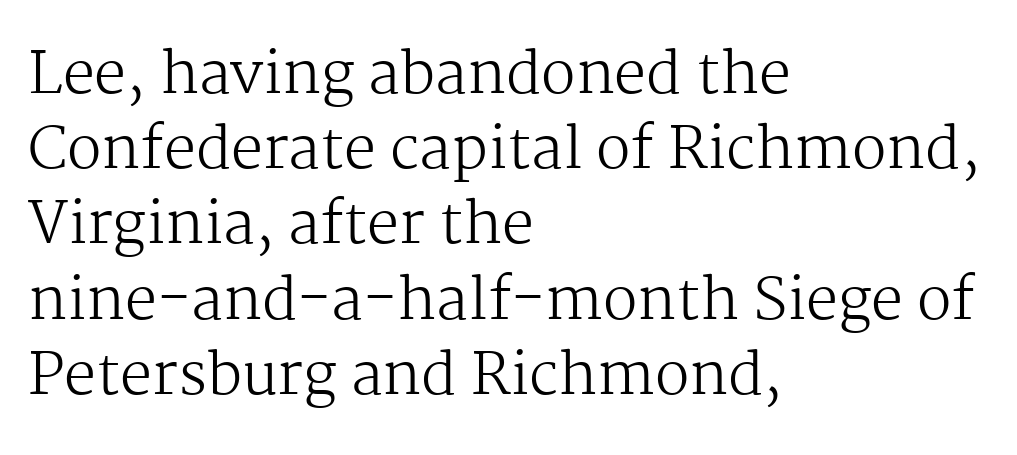
The image shows 57 px regular-weight serif type, upright; set left-aligned, normal line spacing (1.32x), normal letter spacing, not underlined; medium stroke contrast and a medium x-height.
